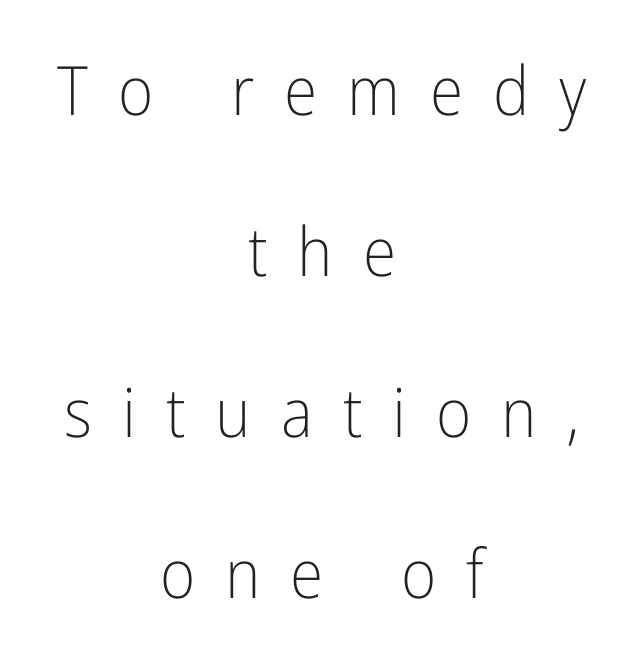
Think of a printed novel: that variable character pitch is what you see here. The rendering inserts visible extra space after every character. The letters stand upright; this is a roman face. This sample uses a sans-serif face. How would I describe the line gaps? Wide and relaxed. Unmarked baselines from the first word to the last.
